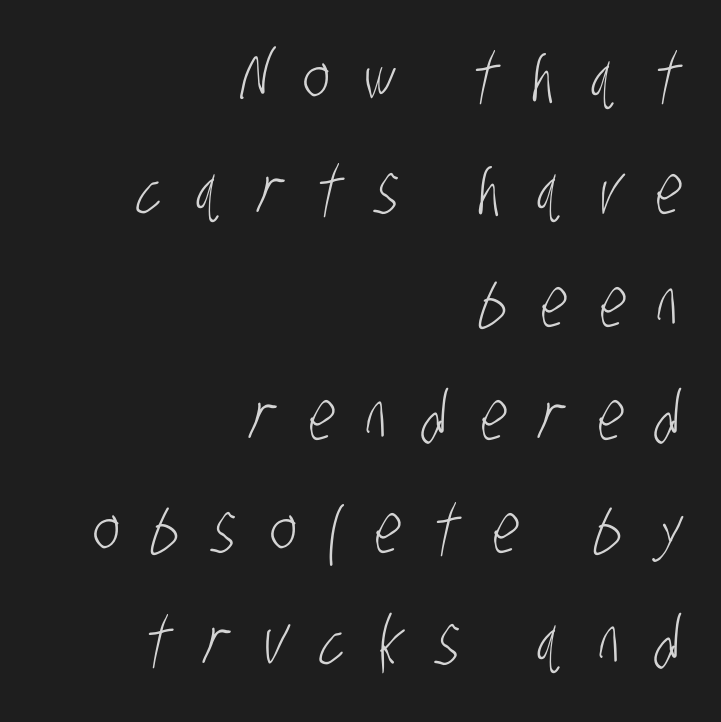
The image shows 68 px light, condensed sans-serif type; set right-aligned, normal line spacing (1.66x), unusually wide letter spacing (+0.49 em), not underlined; low stroke contrast and a large x-height.
